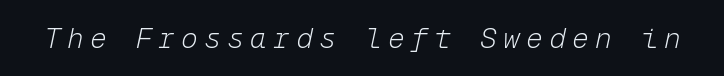
{"italic": "yes", "lean": "right", "slant_degrees": 12, "bold": "no", "weight": "light", "width": "normal", "stroke_contrast": "low", "x_height": "medium", "monospaced": "yes", "underline": "no", "letter_spacing": "wide", "letter_spacing_em": 0.22, "glyph_px": 28}
